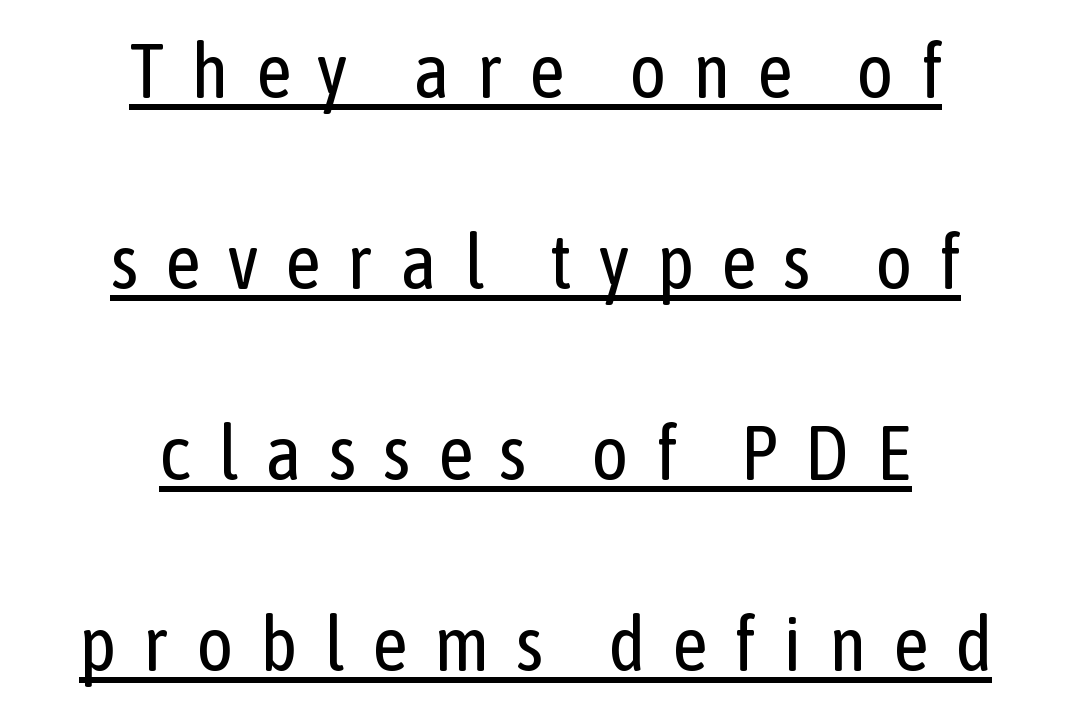
Q: Is the text bold? A: No.
Q: Is the text italic (slanted)? A: No, it is upright.
Q: Is the typeface a serif or a sans-serif typeface? A: Sans-serif.
Q: Is the text underlined? A: Yes.
Q: How is the paragraph aligned? A: Centered.
Q: Is the spacing between letters normal or unusually wide? A: Unusually wide.
Q: Is the spacing between lines tight, normal or loose? A: Loose.
Q: Width (condensed, normal, or wide)? A: Condensed.
Q: Stroke contrast? A: Low.
Q: x-height? A: Medium.
Q: Monospaced? A: No.
